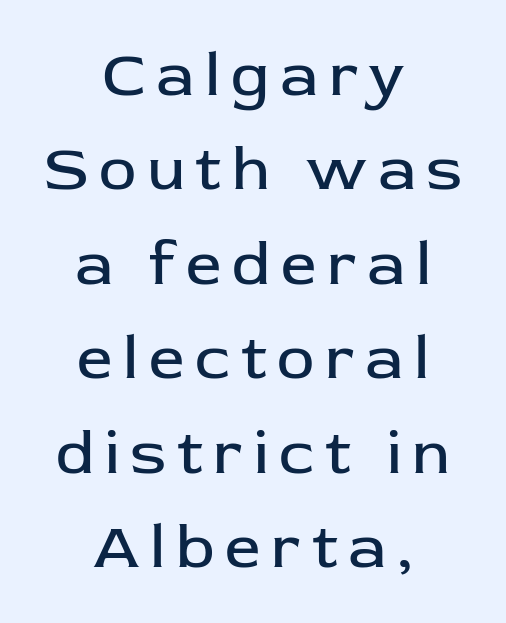
{"serif": "no", "italic": "no", "bold": "no", "weight": "regular", "width": "normal", "stroke_contrast": "low", "x_height": "medium", "monospaced": "no", "underline": "no", "align": "center", "line_spacing": "normal", "line_spacing_ratio": 1.5, "glyph_px": 63}
